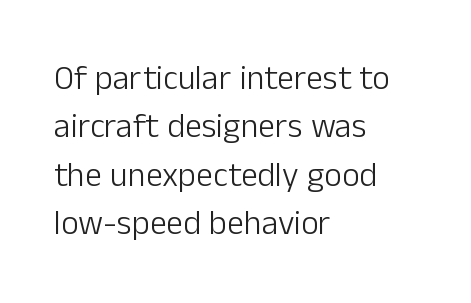
Q: Is the text bold? A: No.
Q: Is the text italic (slanted)? A: No, it is upright.
Q: Is the typeface a serif or a sans-serif typeface? A: Sans-serif.
Q: Is the text underlined? A: No.
Q: How is the paragraph aligned? A: Left-aligned.
Q: Is the spacing between letters normal or unusually wide? A: Normal.
Q: Is the spacing between lines tight, normal or loose? A: Normal.
Q: Width (condensed, normal, or wide)? A: Normal.
Q: Stroke contrast? A: Low.
Q: x-height? A: Medium.
Q: Monospaced? A: No.
